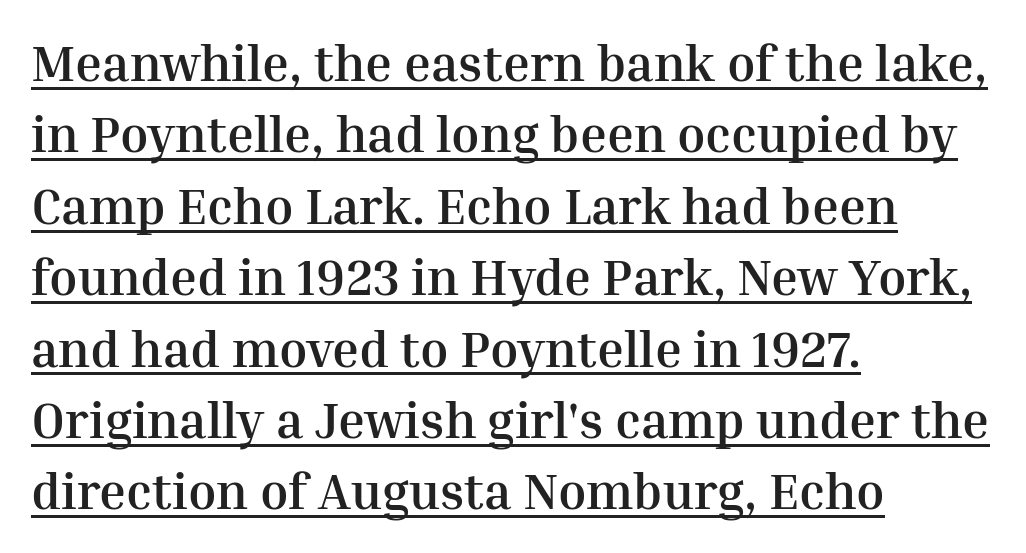
{"serif": "yes", "italic": "no", "bold": "yes", "weight": "semibold", "width": "normal", "stroke_contrast": "medium", "x_height": "medium", "monospaced": "no", "underline": "yes", "align": "left", "line_spacing": "normal", "line_spacing_ratio": 1.4, "letter_spacing": "normal", "letter_spacing_em": 0.0, "glyph_px": 51}
